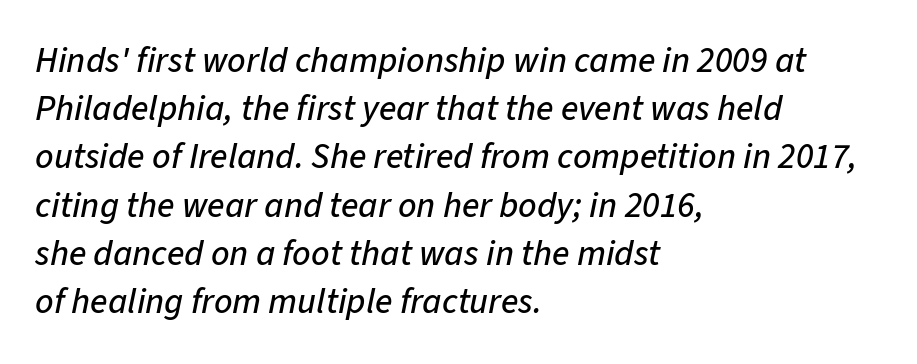
The image shows 36 px text type, italic (leaning right); set left-aligned, normal line spacing (1.34x), normal letter spacing, not underlined; low stroke contrast and a medium x-height.
